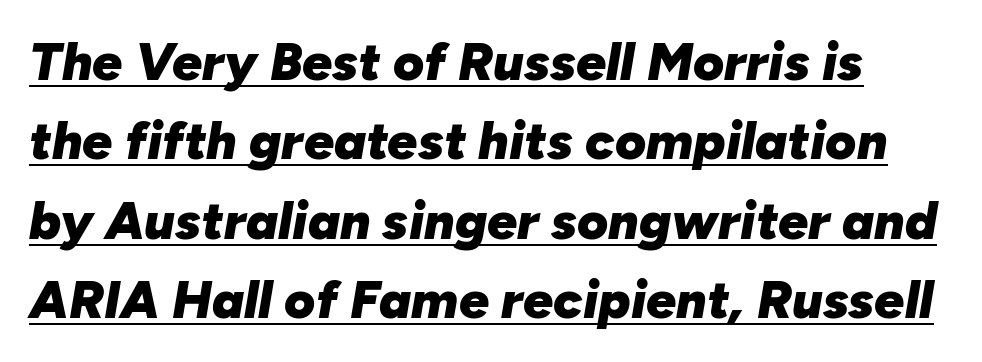
{"italic": "yes", "lean": "right", "slant_degrees": 10, "bold": "yes", "weight": "heavy", "width": "normal", "stroke_contrast": "low", "x_height": "medium", "monospaced": "no", "underline": "yes", "line_spacing": "normal", "line_spacing_ratio": 1.5, "letter_spacing": "normal", "letter_spacing_em": 0.0, "glyph_px": 53}
